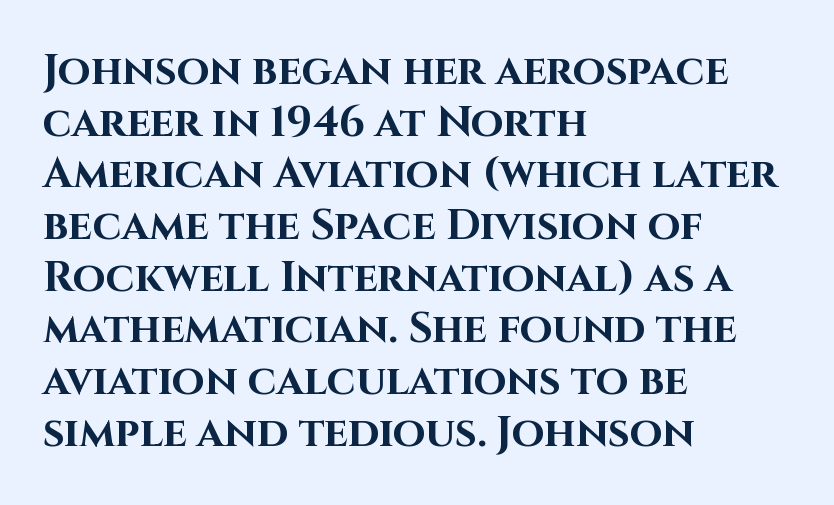
Q: Is the text bold? A: Yes.
Q: Is the text italic (slanted)? A: No, it is upright.
Q: Is the typeface a serif or a sans-serif typeface? A: Sans-serif.
Q: Is the text underlined? A: No.
Q: How is the paragraph aligned? A: Left-aligned.
Q: Is the spacing between letters normal or unusually wide? A: Normal.
Q: Width (condensed, normal, or wide)? A: Normal.
Q: Stroke contrast? A: High.
Q: x-height? A: Large.
Q: Monospaced? A: No.
